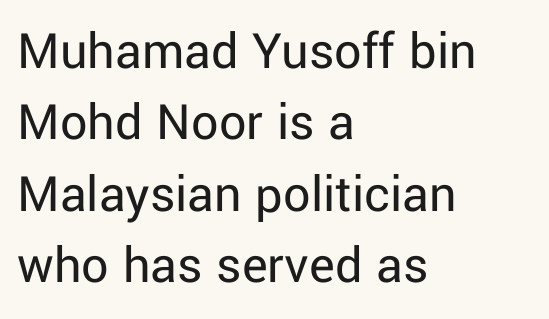
{"serif": "no", "italic": "no", "bold": "no", "weight": "regular", "width": "normal", "stroke_contrast": "low", "x_height": "medium", "monospaced": "no", "underline": "no", "align": "left", "line_spacing": "normal", "line_spacing_ratio": 1.32, "letter_spacing": "normal", "letter_spacing_em": 0.0, "glyph_px": 54}
